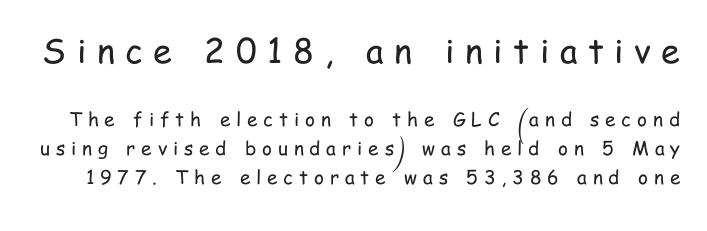
The rendering uses a moderate line-height, typical for paragraphs. You could only call the tracking loose — the letters float apart. Compare the two chunks: the upper has the greater cap height. In terms of letterform style, serifs are entirely absent.
